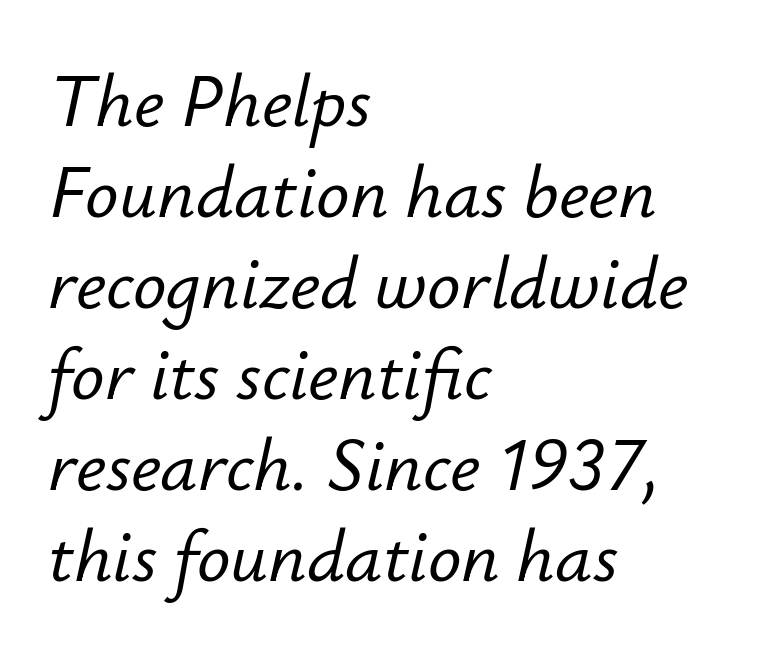
Looks like regular typesetting: each glyph gets only the width it needs. The face used here has a pronounced slope to its letters. The letterforms sit shoulder to shoulder at normal distance. Glance below the letters and you will spot only blank space.
